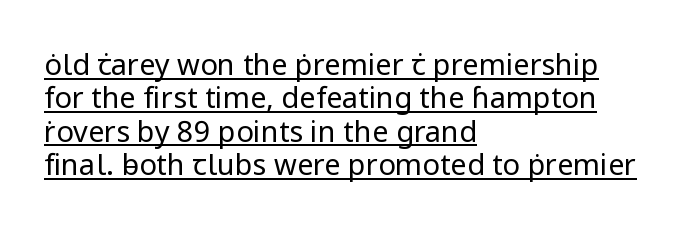
The image shows 29 px regular-weight sans-serif type, upright; set left-aligned, tight line spacing (1.15x), normal letter spacing, underlined; low stroke contrast and a medium x-height.
